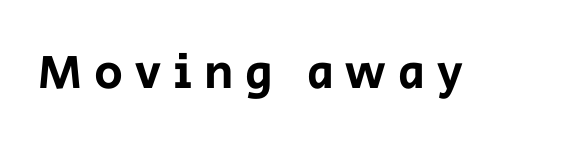
{"serif": "no", "italic": "no", "width": "normal", "stroke_contrast": "low", "x_height": "large", "monospaced": "no", "underline": "no", "letter_spacing": "wide", "letter_spacing_em": 0.25, "glyph_px": 48}
